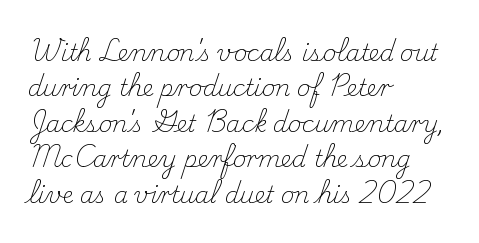
The image shows 23 px text type; set left-aligned, normal line spacing (1.54x), normal letter spacing, not underlined.
